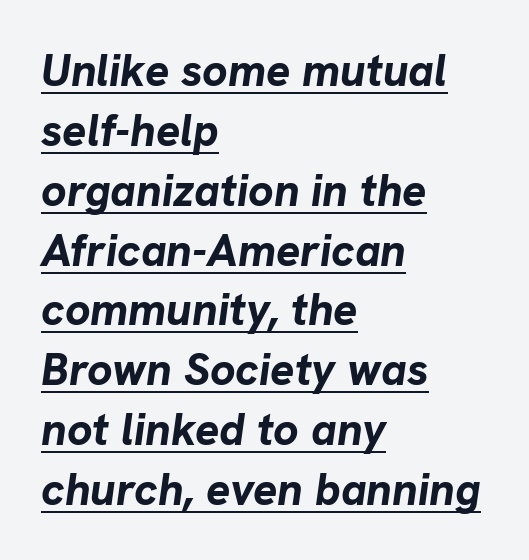
Q: Is the text bold? A: Yes.
Q: Is the text italic (slanted)? A: Yes, it leans right by about 8 degrees.
Q: Is the text underlined? A: Yes.
Q: How is the paragraph aligned? A: Left-aligned.
Q: Is the spacing between letters normal or unusually wide? A: Normal.
Q: Is the spacing between lines tight, normal or loose? A: Normal.
Q: Width (condensed, normal, or wide)? A: Normal.
Q: Stroke contrast? A: Low.
Q: x-height? A: Medium.
Q: Monospaced? A: No.
